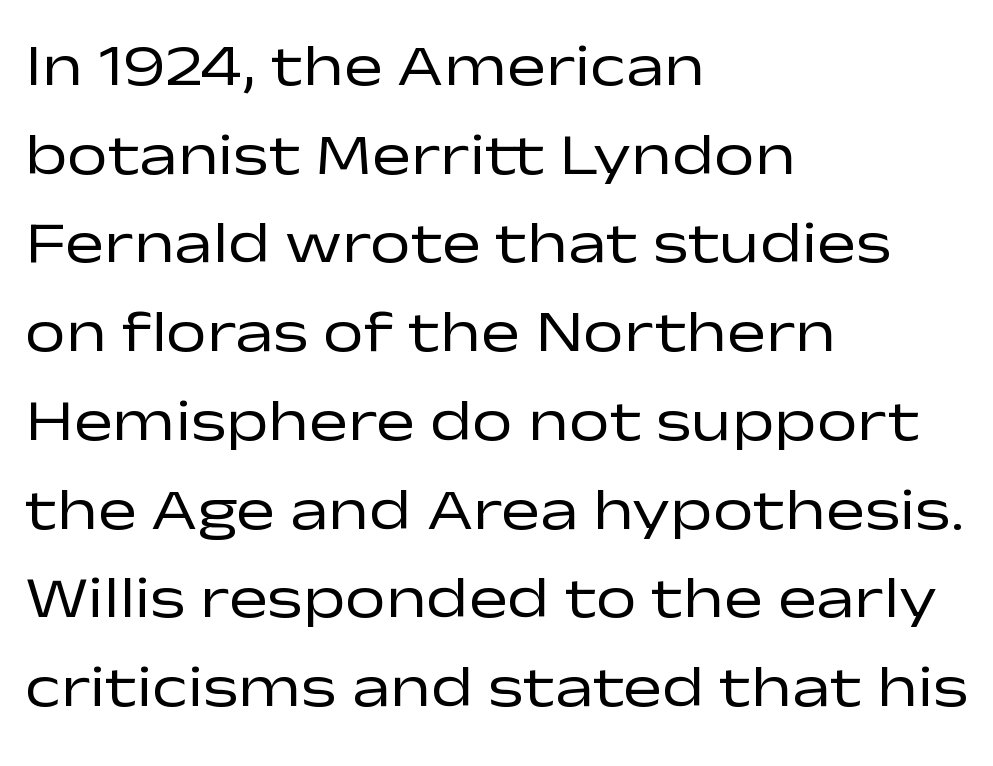
{"serif": "no", "italic": "no", "bold": "no", "weight": "regular", "width": "wide", "stroke_contrast": "low", "x_height": "medium", "monospaced": "no", "underline": "no", "align": "left", "line_spacing": "normal", "line_spacing_ratio": 1.53, "letter_spacing": "normal", "letter_spacing_em": 0.0, "glyph_px": 58}
